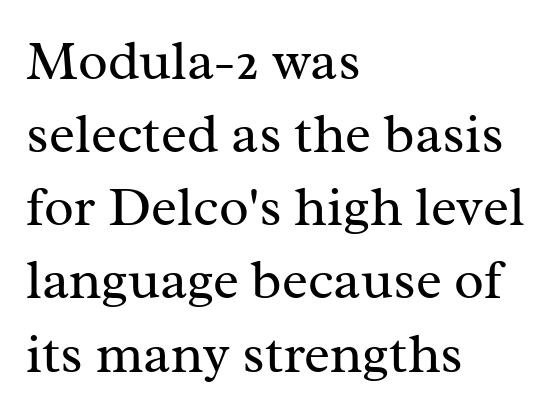
Q: Is the text bold? A: No.
Q: Is the text italic (slanted)? A: No, it is upright.
Q: Is the typeface a serif or a sans-serif typeface? A: Serif.
Q: Is the text underlined? A: No.
Q: How is the paragraph aligned? A: Left-aligned.
Q: Is the spacing between letters normal or unusually wide? A: Normal.
Q: Is the spacing between lines tight, normal or loose? A: Normal.
Q: Width (condensed, normal, or wide)? A: Normal.
Q: Stroke contrast? A: Medium.
Q: x-height? A: Medium.
Q: Monospaced? A: No.
